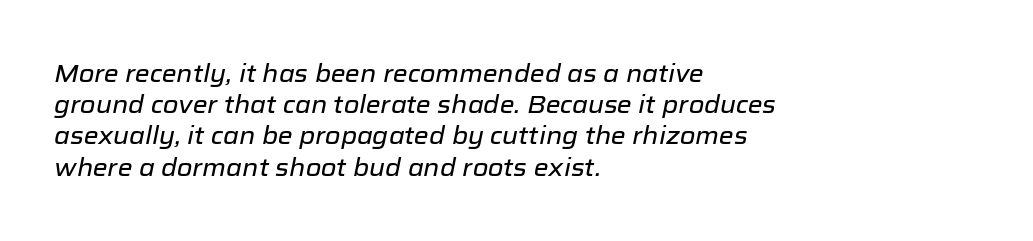
In terms of posture, this sample is oblique. The words here are not underlined. The designer left line spacing at the default. The rag falls on the right side of this text block.
